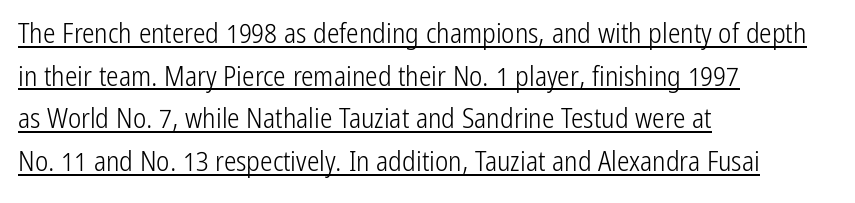
The lines in this sample share a left origin and differ only in where they stop. A continuous stroke trails under the words, as in a hyperlink. Heaviness? Minimal to ordinary, like unemphasized prose. A roman cut, with each character standing at attention. Letter spacing: default.
